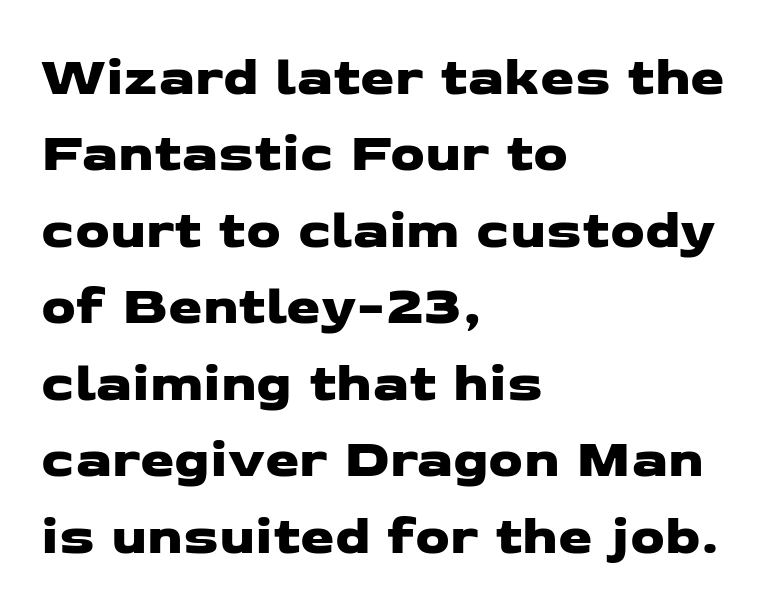
{"serif": "no", "width": "wide", "stroke_contrast": "low", "x_height": "medium", "monospaced": "no", "underline": "no", "align": "left", "line_spacing": "normal", "line_spacing_ratio": 1.39, "letter_spacing": "normal", "letter_spacing_em": 0.0, "glyph_px": 55}
